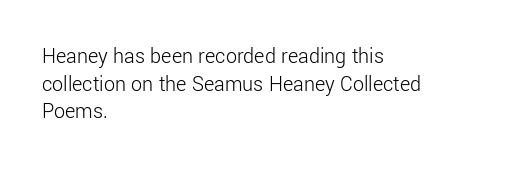
Q: Is the text bold? A: No.
Q: Is the text italic (slanted)? A: No, it is upright.
Q: Is the text underlined? A: No.
Q: How is the paragraph aligned? A: Left-aligned.
Q: Is the spacing between letters normal or unusually wide? A: Normal.
Q: Is the spacing between lines tight, normal or loose? A: Normal.
